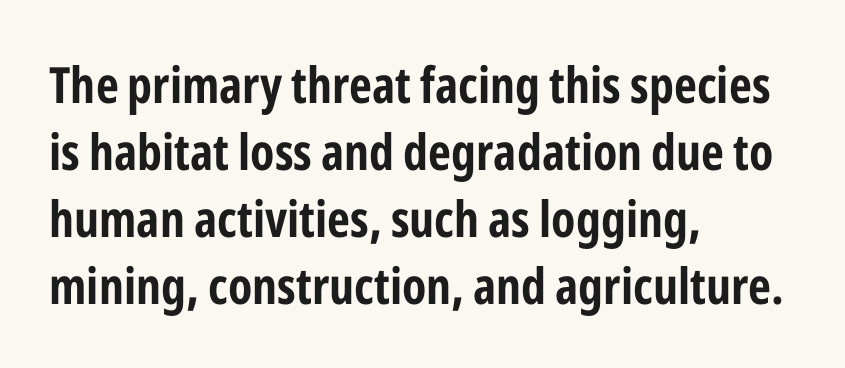
Posture: straight, roman, zero tilt. Unmarked baselines from the first word to the last. Each letter keeps its own natural width here, so spacing adapts to shape. The letters carry no serifs — their stems end cleanly without finishing strokes. The letters sit at their default tracking, neither squeezed nor spread.
